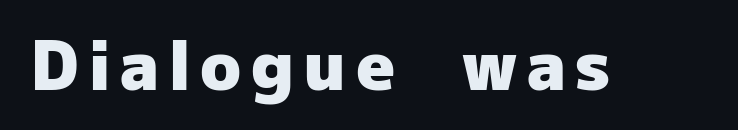
Just letters on the line, the space beneath them empty. In terms of letterform style, serifs are entirely absent. This sample has the flowing, uneven cadence of proportional lettering. Heavy-handed strokes throughout: this text is bold. Every character sits straight up, as roman type does.
